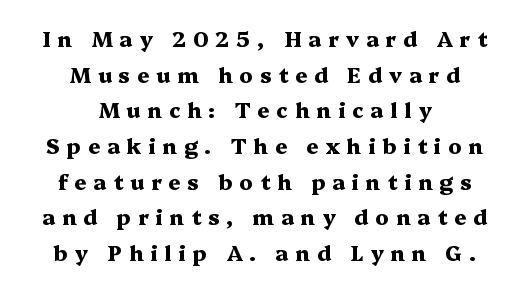
Q: Is the text bold? A: Yes.
Q: Is the text italic (slanted)? A: No, it is upright.
Q: Is the text underlined? A: No.
Q: How is the paragraph aligned? A: Centered.
Q: Is the spacing between letters normal or unusually wide? A: Unusually wide.
Q: Is the spacing between lines tight, normal or loose? A: Normal.
